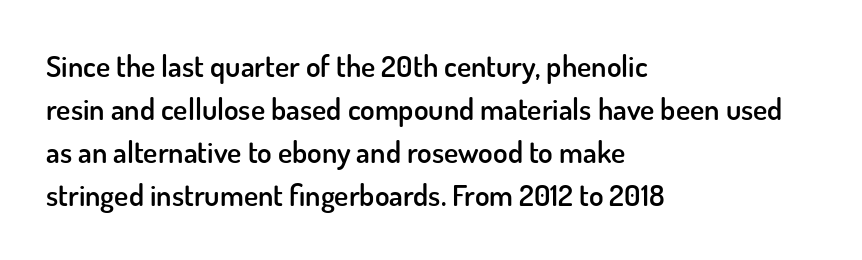
The face used here is a semibold: visibly heavier than regular, lighter than bold. Successive baselines arrive at the customary interval. The text was rendered using a sans face with plain stroke endings. The passage shown is not underscored anywhere. This sample has the flowing, uneven cadence of proportional lettering. Unlike italic type, these characters show no tilt at all.
